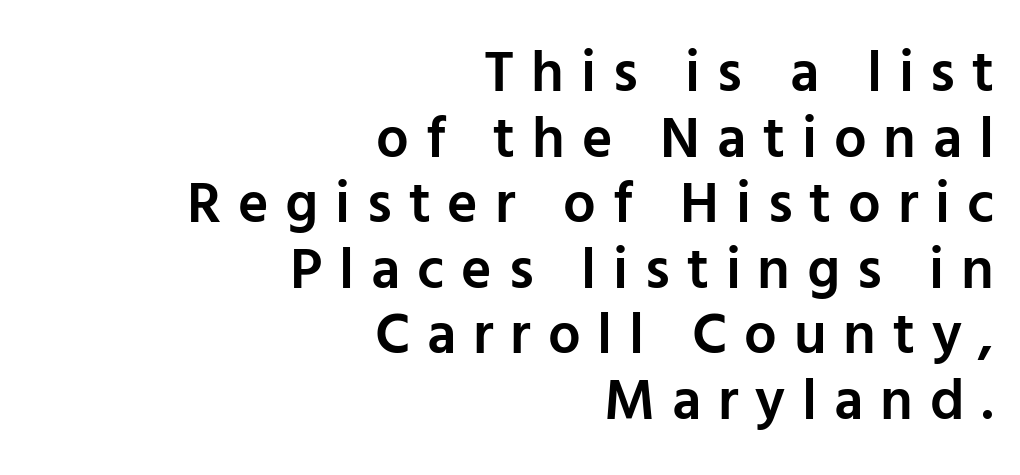
Q: Is the text bold? A: Semi-bold.
Q: Is the text italic (slanted)? A: No, it is upright.
Q: Is the typeface a serif or a sans-serif typeface? A: Sans-serif.
Q: Is the text underlined? A: No.
Q: How is the paragraph aligned? A: Right-aligned.
Q: Is the spacing between letters normal or unusually wide? A: Unusually wide.
Q: Is the spacing between lines tight, normal or loose? A: Tight.
Q: Width (condensed, normal, or wide)? A: Normal.
Q: Stroke contrast? A: Low.
Q: x-height? A: Medium.
Q: Monospaced? A: No.
